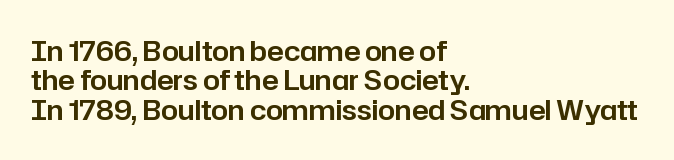
Q: Is the text italic (slanted)? A: No, it is upright.
Q: Is the text underlined? A: No.
Q: How is the paragraph aligned? A: Left-aligned.
Q: Is the spacing between letters normal or unusually wide? A: Normal.
Q: Is the spacing between lines tight, normal or loose? A: Tight.
